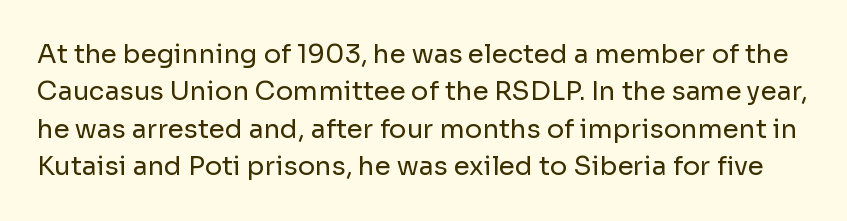
{"italic": "no", "bold": "no", "underline": "no", "line_spacing": "normal", "line_spacing_ratio": 1.44, "letter_spacing": "normal", "letter_spacing_em": 0.0, "glyph_px": 26}
